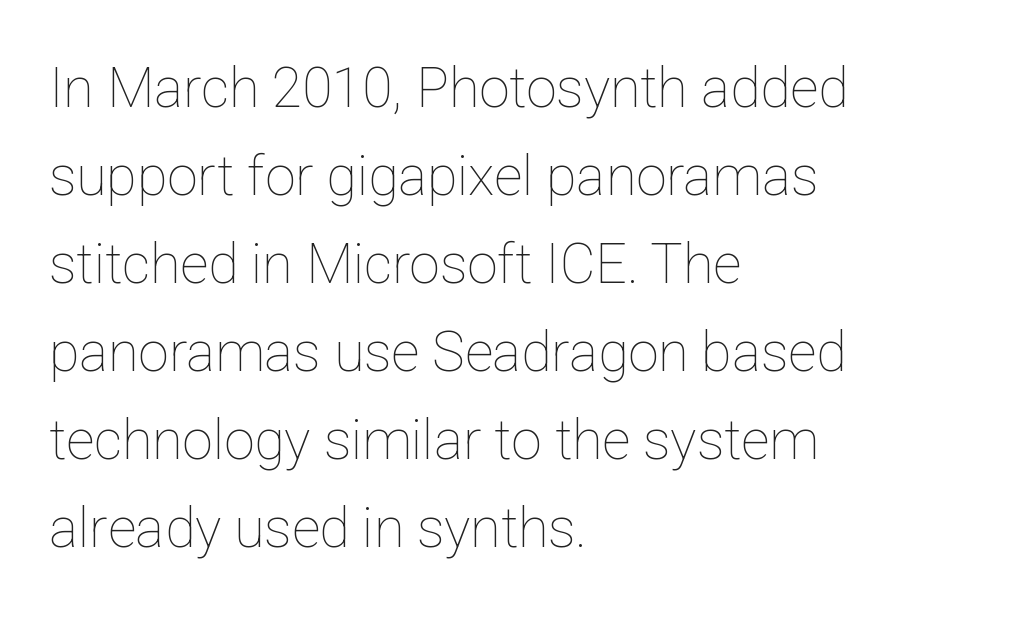
The image shows 55 px thin type, upright; set left-aligned, normal line spacing (1.6x), normal letter spacing, not underlined; low stroke contrast and a medium x-height.
